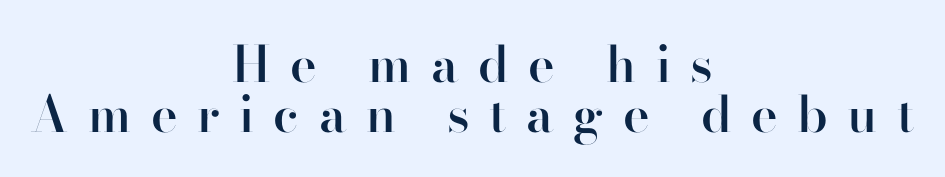
{"serif": "no", "italic": "no", "bold": "semi", "weight": "semibold", "width": "normal", "stroke_contrast": "high", "x_height": "small", "monospaced": "no", "underline": "no", "align": "center", "line_spacing": "tight", "line_spacing_ratio": 1.0, "letter_spacing": "wide", "letter_spacing_em": 0.39, "glyph_px": 50}
